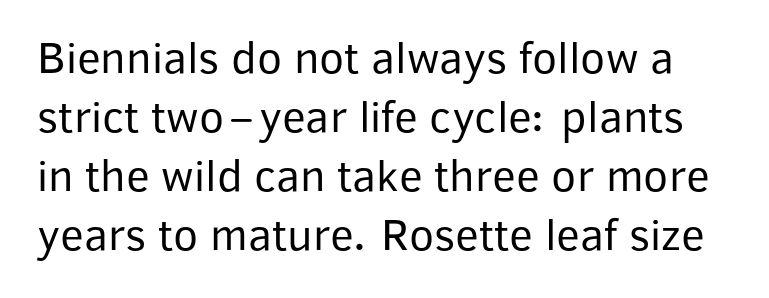
{"serif": "no", "italic": "no", "bold": "no", "weight": "regular", "width": "normal", "stroke_contrast": "low", "x_height": "medium", "monospaced": "no", "underline": "no", "line_spacing": "normal", "line_spacing_ratio": 1.28, "letter_spacing": "normal", "letter_spacing_em": 0.0, "glyph_px": 46}
